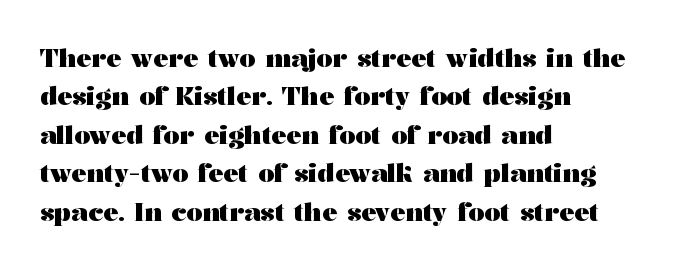
Q: Is the text bold? A: Yes.
Q: Is the text italic (slanted)? A: No, it is upright.
Q: Is the text underlined? A: No.
Q: How is the paragraph aligned? A: Left-aligned.
Q: Is the spacing between letters normal or unusually wide? A: Normal.
Q: Is the spacing between lines tight, normal or loose? A: Normal.
